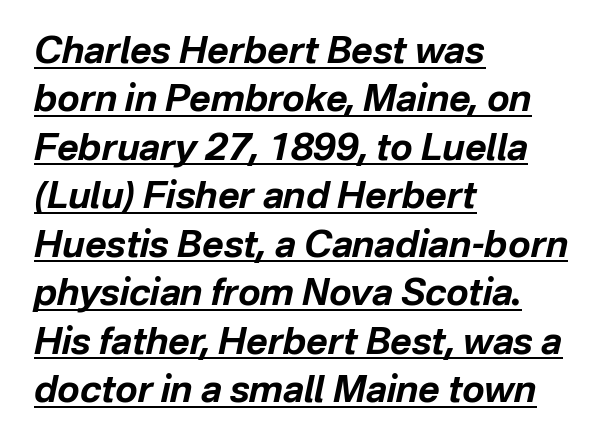
Q: Is the text bold? A: Yes.
Q: Is the text italic (slanted)? A: Yes, it leans right by about 12 degrees.
Q: Is the text underlined? A: Yes.
Q: How is the paragraph aligned? A: Left-aligned.
Q: Is the spacing between letters normal or unusually wide? A: Normal.
Q: Is the spacing between lines tight, normal or loose? A: Normal.
Q: Width (condensed, normal, or wide)? A: Normal.
Q: Stroke contrast? A: Low.
Q: x-height? A: Medium.
Q: Monospaced? A: No.
